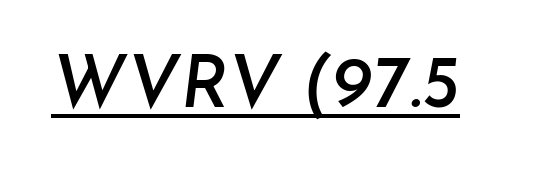
Q: Is the text italic (slanted)? A: Yes, it leans right by about 7 degrees.
Q: Is the text underlined? A: Yes.
Q: Is the spacing between letters normal or unusually wide? A: Normal.
Q: Width (condensed, normal, or wide)? A: Normal.
Q: Stroke contrast? A: Low.
Q: x-height? A: Small.
Q: Monospaced? A: No.
